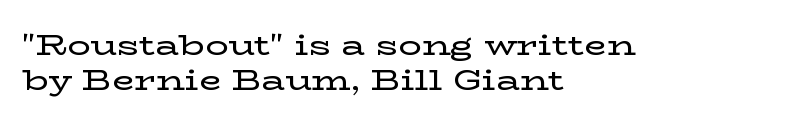
The image shows 29 px wide serif type, upright; set left-aligned, line spacing 1.19x, normal letter spacing, not underlined; low stroke contrast and a medium x-height.
